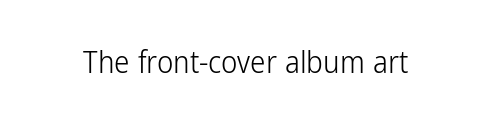
{"serif": "no", "italic": "no", "bold": "no", "weight": "light", "width": "condensed", "stroke_contrast": "low", "x_height": "medium", "monospaced": "no", "underline": "no", "letter_spacing": "normal", "letter_spacing_em": 0.0, "glyph_px": 31}
